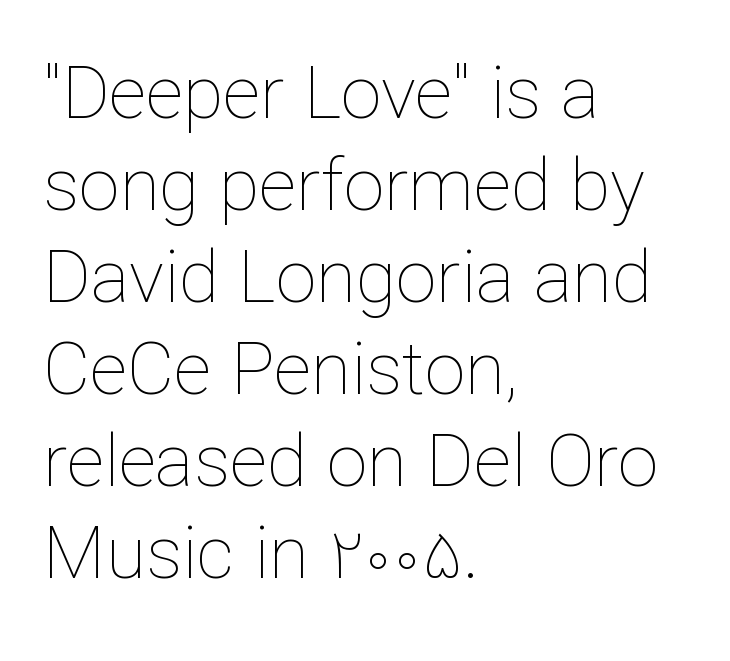
These lines were composed using upright roman letters. Each letter keeps its own natural width here, so spacing adapts to shape. Default kerning and tracking; the words read as compact shapes. The font sits on the lighter half of the weight spectrum, regular included. If you drew a ruler down the left edge, every line would touch it. Letters rest on an invisible, unmarked baseline.
